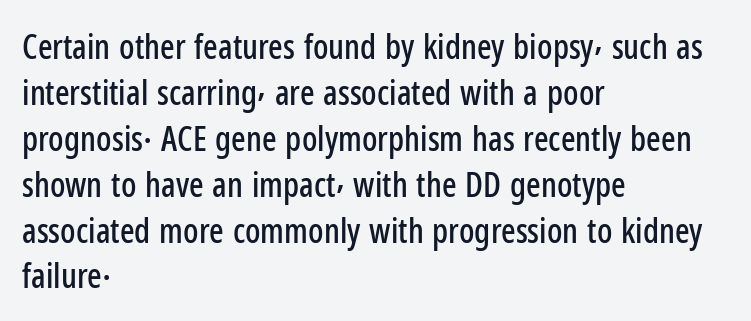
Q: Is the text italic (slanted)? A: No, it is upright.
Q: Is the typeface a serif or a sans-serif typeface? A: Sans-serif.
Q: Is the text underlined? A: No.
Q: How is the paragraph aligned? A: Left-aligned.
Q: Is the spacing between letters normal or unusually wide? A: Normal.
Q: Is the spacing between lines tight, normal or loose? A: Normal.
Q: Width (condensed, normal, or wide)? A: Condensed.
Q: Stroke contrast? A: Low.
Q: x-height? A: Medium.
Q: Monospaced? A: No.
